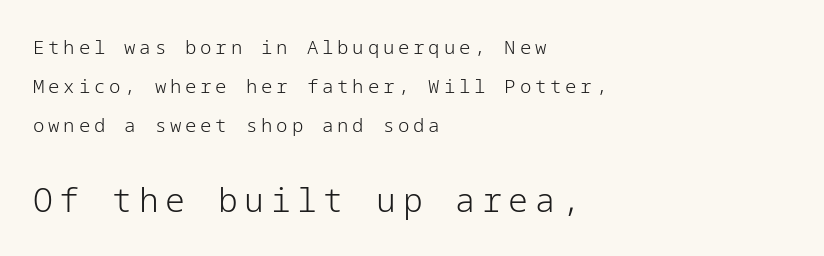
{"serif": "no", "italic": "no", "bold": "no", "weight": "light", "width": "normal", "stroke_contrast": "low", "x_height": "medium", "underline": "no", "align": "left", "line_spacing": "loose", "line_spacing_ratio": 2.05, "letter_spacing": "wide", "letter_spacing_em": 0.2, "larger_block": "second", "size_ratio": 1.74, "glyph_px": 33}
